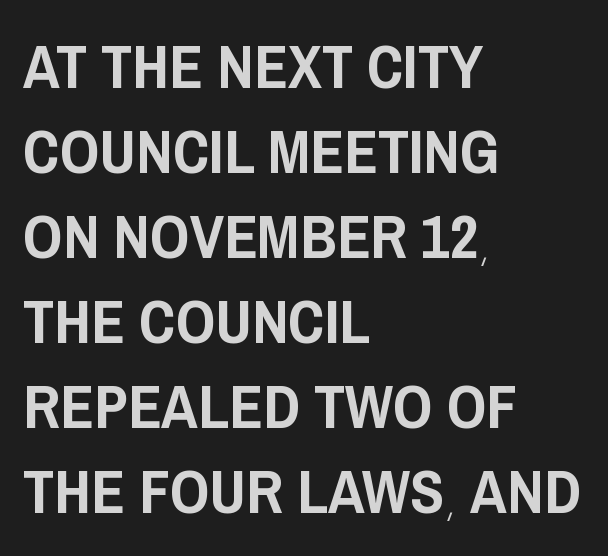
A typesetter would mark this as roman, not italic. Rows of type keep a routine distance in the vertical direction. Is this a fixed-width face? No — the glyphs have proportional, varying widths. Glance below the letters and you will spot only blank space.
